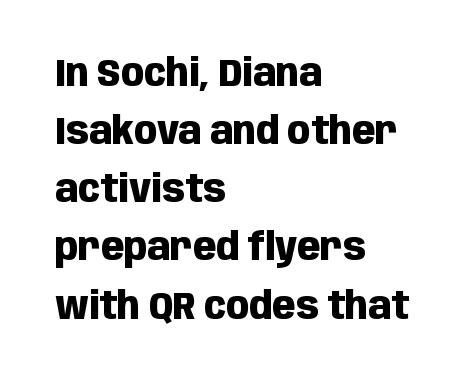
{"serif": "no", "italic": "no", "bold": "yes", "weight": "heavy", "width": "condensed", "stroke_contrast": "low", "x_height": "large", "monospaced": "no", "underline": "no", "align": "left", "line_spacing": "normal", "line_spacing_ratio": 1.53, "letter_spacing": "normal", "letter_spacing_em": 0.0, "glyph_px": 38}
